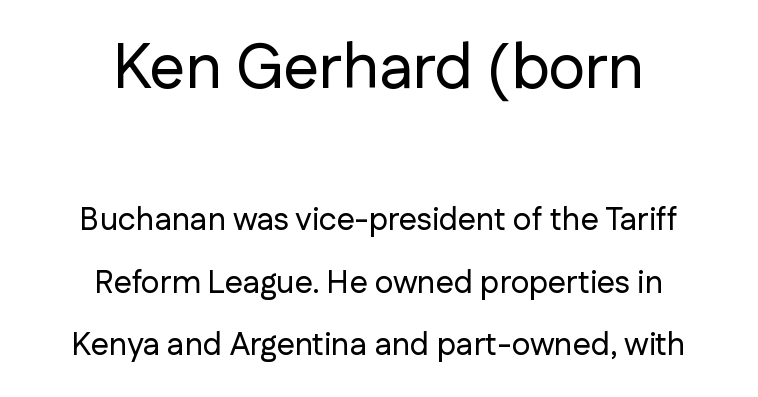
{"serif": "no", "italic": "no", "width": "normal", "stroke_contrast": "low", "x_height": "medium", "monospaced": "no", "underline": "no", "align": "center", "line_spacing": "loose", "line_spacing_ratio": 1.95, "letter_spacing": "normal", "letter_spacing_em": 0.0, "larger_block": "first", "size_ratio": 1.97, "glyph_px": 63}
